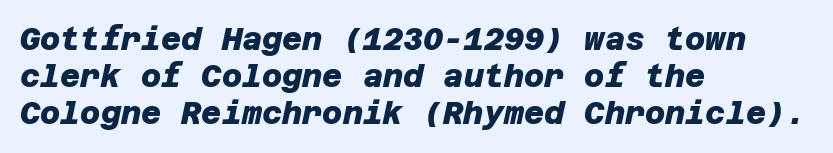
The image shows 31 px heavy sans-serif type; set left-aligned, line spacing 1.2x, normal letter spacing, not underlined; low stroke contrast and a large x-height.
